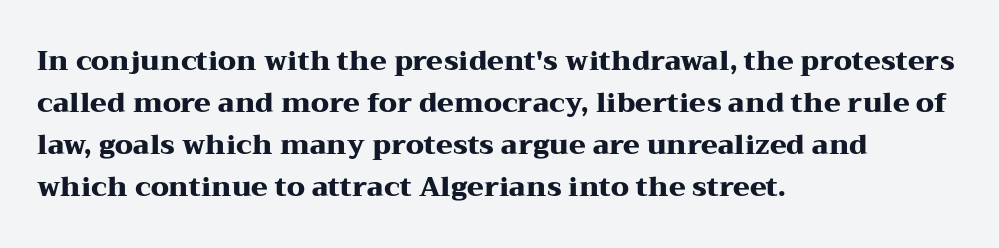
The image shows 27 px bold type, upright; set left-aligned, normal line spacing (1.55x), normal letter spacing, not underlined.
